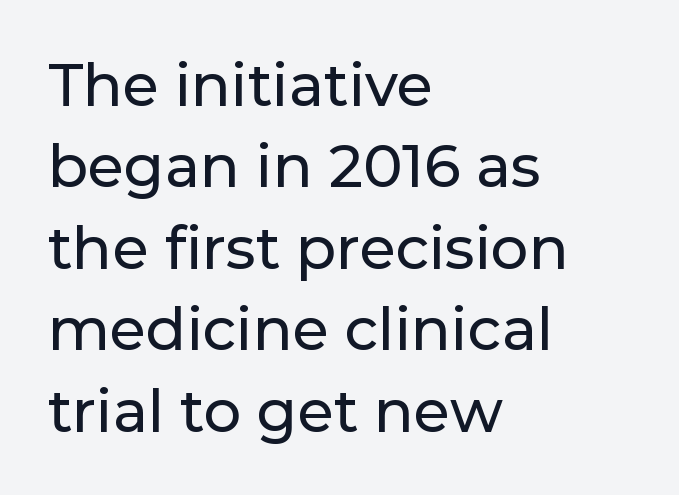
The image shows 59 px sans-serif type, upright; set left-aligned, normal line spacing (1.38x), normal letter spacing, not underlined; low stroke contrast and a medium x-height.
